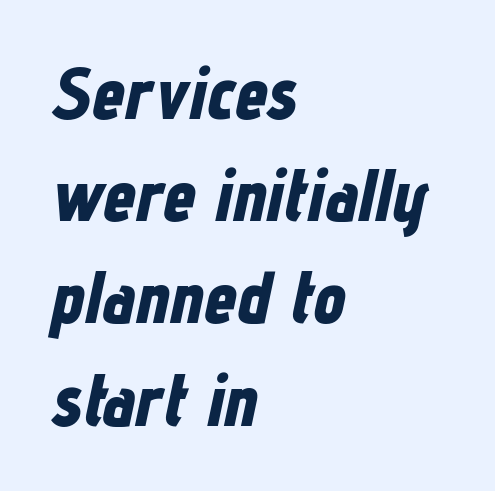
The image shows 73 px bold, condensed type, italic (leaning right); set left-aligned, normal line spacing (1.4x), normal letter spacing, not underlined; low stroke contrast and a medium x-height.
